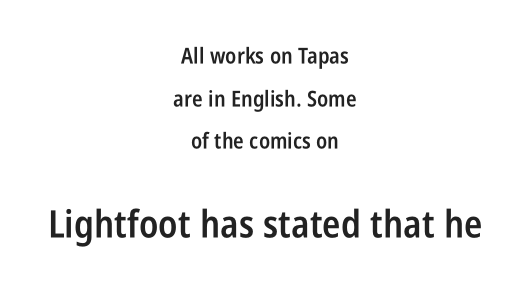
Compared with a flush-left layout, this one balances lines on the center instead. You get the small type first, then a jump to larger type. Default kerning and tracking; the words read as compact shapes. Character widths vary here, with narrow letters taking less room than wide ones.
